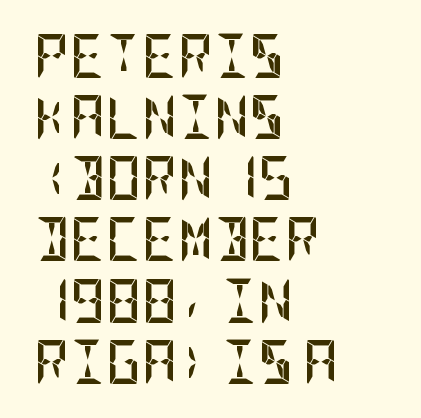
The words here are not underlined. Each glyph is drawn with heavy, bold strokes. This is the regular roman posture of the typeface. Nobody touched the tracking dial on this one. Note: no serifs on the glyphs. Typeset ragged right — the left edge is the straight one.
